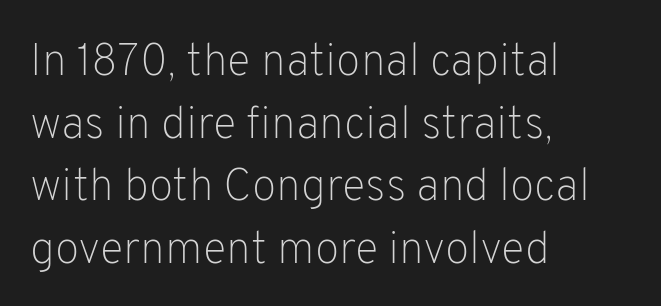
{"serif": "no", "italic": "no", "bold": "no", "weight": "light", "width": "normal", "stroke_contrast": "low", "x_height": "medium", "monospaced": "no", "underline": "no", "align": "left", "line_spacing": "normal", "line_spacing_ratio": 1.39, "letter_spacing": "normal", "letter_spacing_em": 0.0, "glyph_px": 45}
